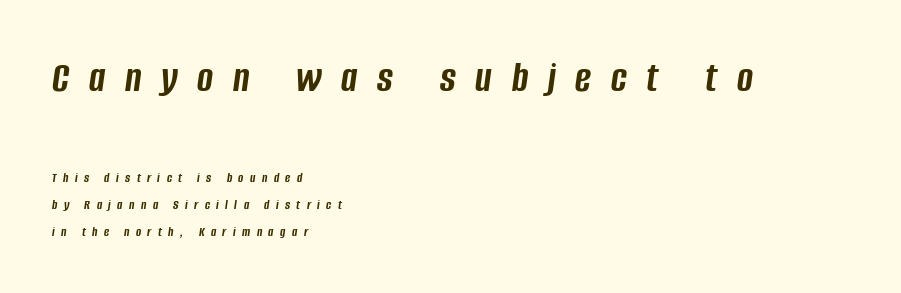
Here the glyphs are tracked loosely, breaking word shapes into spaced letters. The paragraph has a hard left edge and a soft right edge. Block one is the big one; block two sits smaller underneath. Chunky letters — that's bold for sure.
